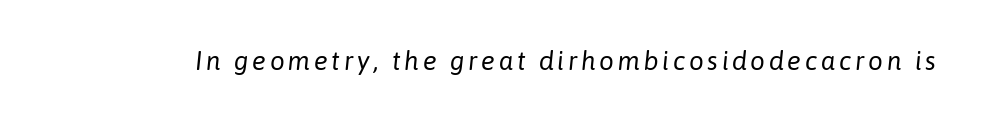
Q: Is the text bold? A: No.
Q: Is the text italic (slanted)? A: Yes, it leans right by about 6 degrees.
Q: Is the text underlined? A: No.
